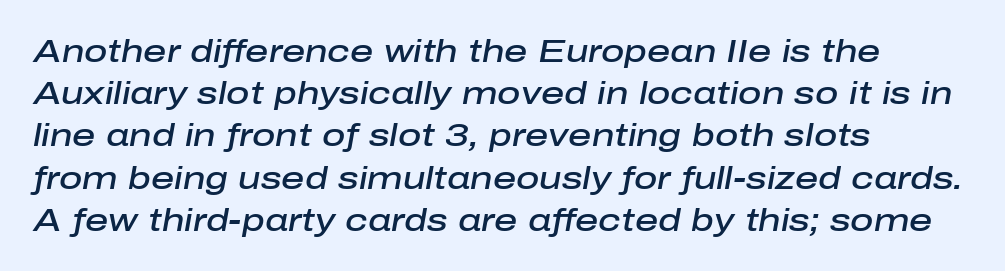
{"italic": "yes", "lean": "right", "slant_degrees": 10, "bold": "semi", "weight": "semibold", "width": "normal", "stroke_contrast": "low", "x_height": "medium", "monospaced": "no", "underline": "no", "align": "left", "line_spacing": "normal", "line_spacing_ratio": 1.32, "letter_spacing": "normal", "letter_spacing_em": 0.0, "glyph_px": 32}
